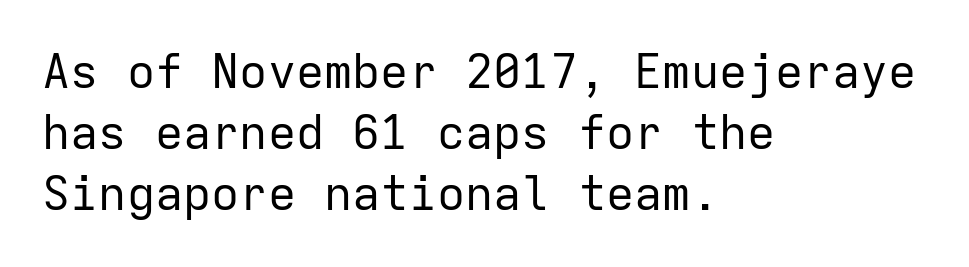
{"serif": "no", "italic": "no", "bold": "no", "weight": "regular", "width": "normal", "stroke_contrast": "low", "x_height": "medium", "monospaced": "yes", "underline": "no", "align": "left", "line_spacing": "normal", "line_spacing_ratio": 1.3, "letter_spacing": "normal", "letter_spacing_em": 0.0, "glyph_px": 47}
